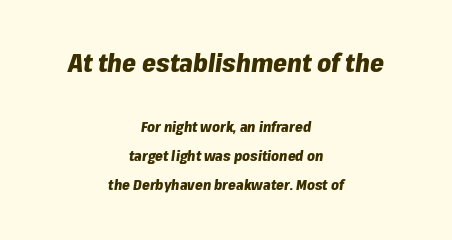
{"italic": "yes", "lean": "right", "slant_degrees": 8, "bold": "yes", "underline": "no", "align": "center", "line_spacing": "loose", "line_spacing_ratio": 2.08, "letter_spacing": "normal", "letter_spacing_em": 0.0, "larger_block": "first", "size_ratio": 1.79, "glyph_px": 25}
